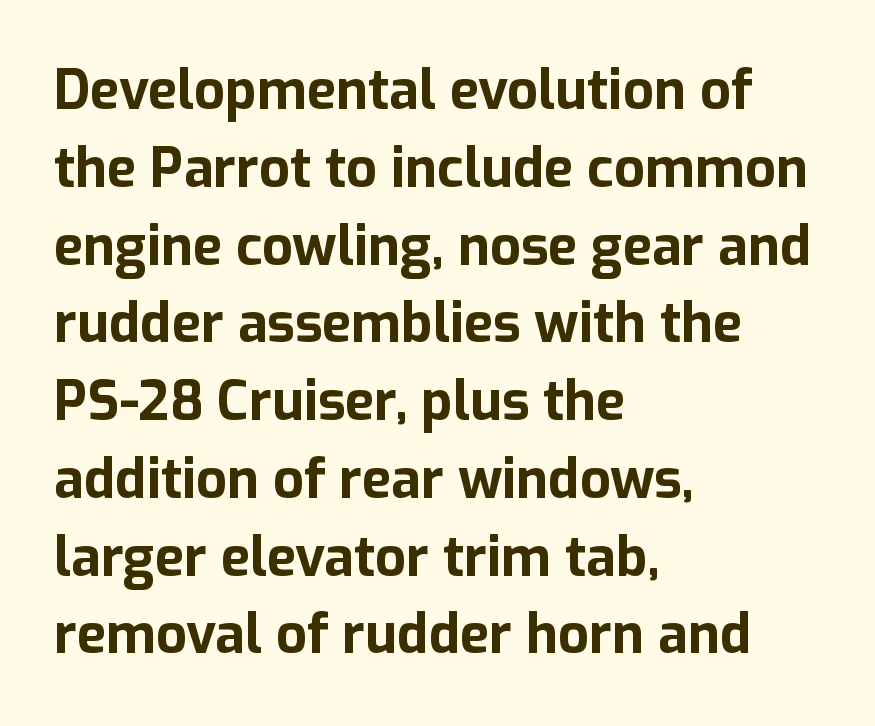
Q: Is the text bold? A: Yes.
Q: Is the text italic (slanted)? A: No, it is upright.
Q: Is the typeface a serif or a sans-serif typeface? A: Sans-serif.
Q: Is the text underlined? A: No.
Q: How is the paragraph aligned? A: Left-aligned.
Q: Is the spacing between letters normal or unusually wide? A: Normal.
Q: Is the spacing between lines tight, normal or loose? A: Normal.
Q: Width (condensed, normal, or wide)? A: Normal.
Q: Stroke contrast? A: Low.
Q: x-height? A: Medium.
Q: Monospaced? A: No.
